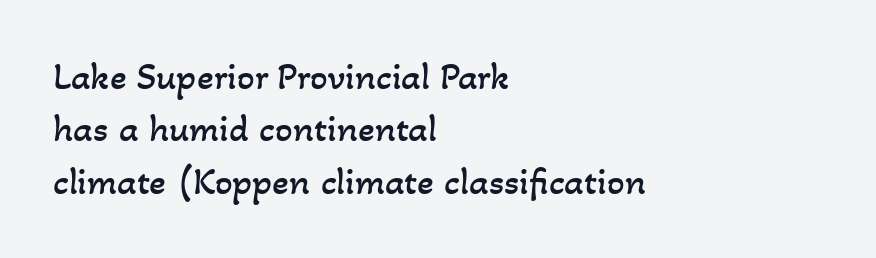
Q: Is the text bold? A: No.
Q: Is the text underlined? A: No.
Q: How is the paragraph aligned? A: Left-aligned.
Q: Is the spacing between letters normal or unusually wide? A: Normal.
Q: Is the spacing between lines tight, normal or loose? A: Normal.
Q: Width (condensed, normal, or wide)? A: Normal.
Q: Stroke contrast? A: Low.
Q: x-height? A: Small.
Q: Monospaced? A: No.
